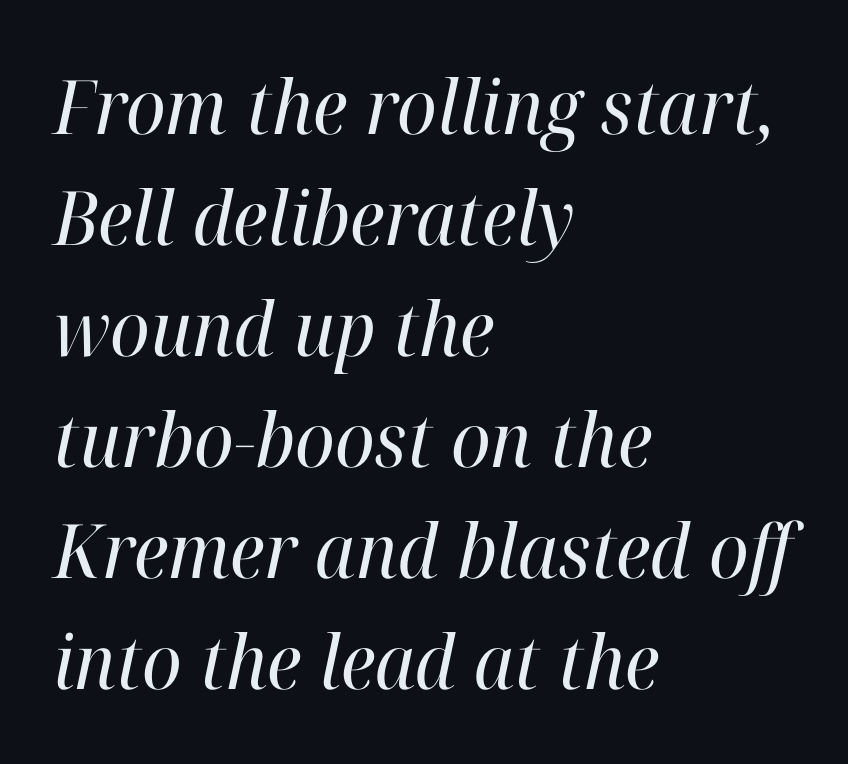
The paragraph has a hard left edge and a soft right edge. Each letter's strokes conclude with small projecting serifs. Stems here are at most as thick as an everyday book face. A typesetter would mark this as italic. This block has exactly the height ordinary leading produces. Character widths vary here, with narrow letters taking less room than wide ones.
